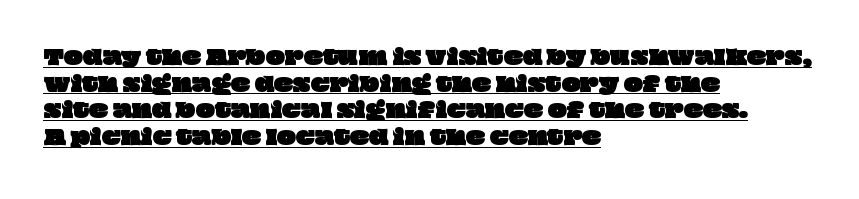
The image shows 20 px text type; set left-aligned, normal line spacing (1.33x), normal letter spacing, underlined.
